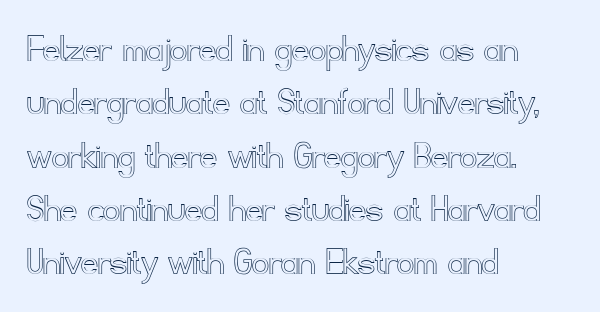
{"italic": "no", "width": "normal", "x_height": "small", "monospaced": "no", "underline": "no", "align": "left", "line_spacing": "normal", "line_spacing_ratio": 1.3, "letter_spacing": "normal", "letter_spacing_em": 0.0, "glyph_px": 41}
